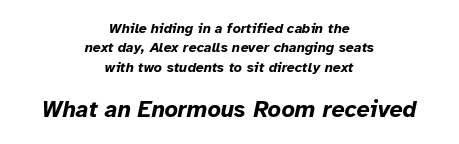
Two sizes are in play, and the larger belongs to the second block. Leading matches the norm, producing a regular column. Line starts and ends both wander, symmetrically. Clear beneath every line of the passage. Yep, that's italic — everything's leaning. You could call the tracking neutral — neither tight nor loose.
